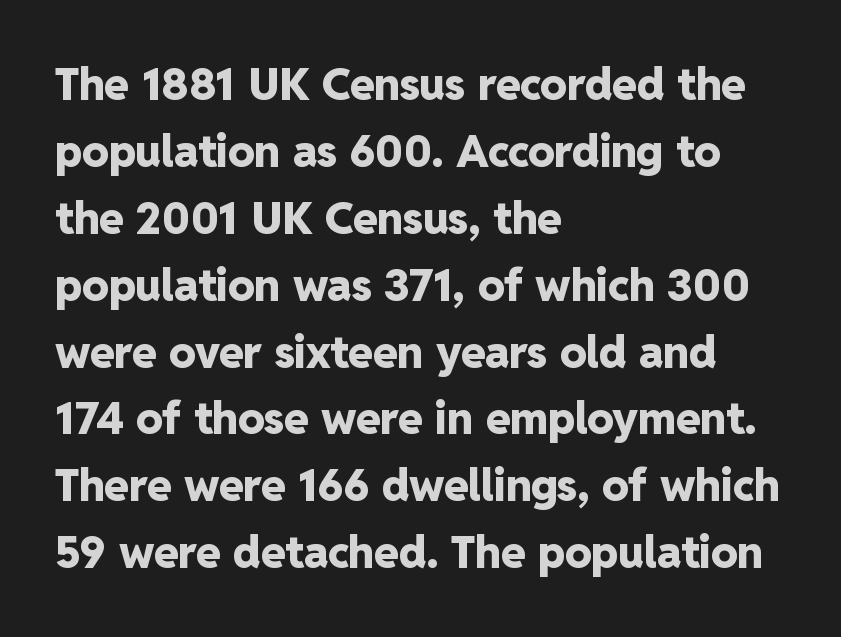
Letter spacing: default. Italic? Not at all — the glyphs are vertical. As a designer I'd log this as weight 700, bold. If you drew a ruler down the left edge, every line would touch it.
